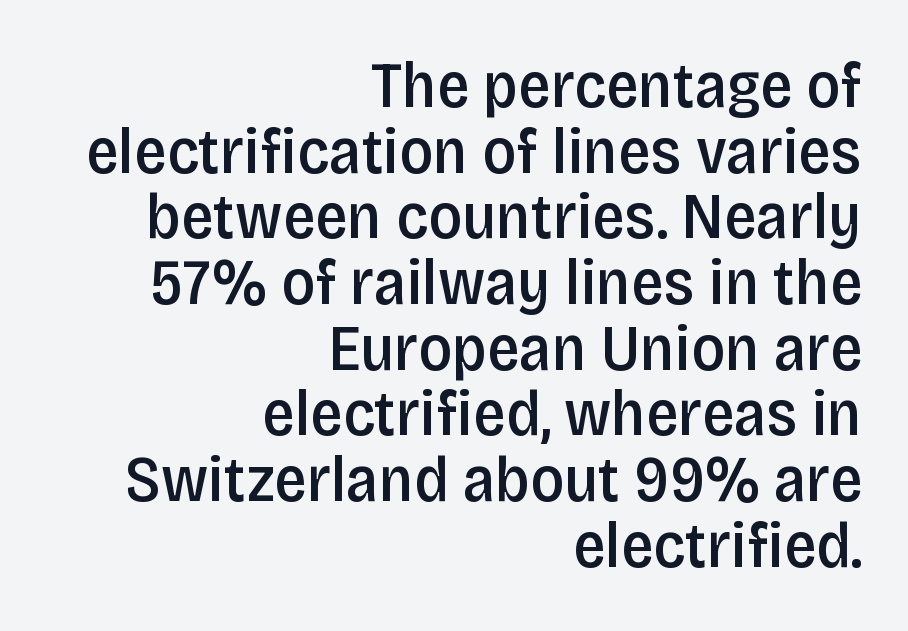
Does the type have serifs? No, each stem ends abruptly. The strip under each line holds only bare page. The characters look somewhat weighty, a semibold short of true bold. Default kerning and tracking; the words read as compact shapes. These lines are rendered in a variable-pitch font. The lines are quadded right.
